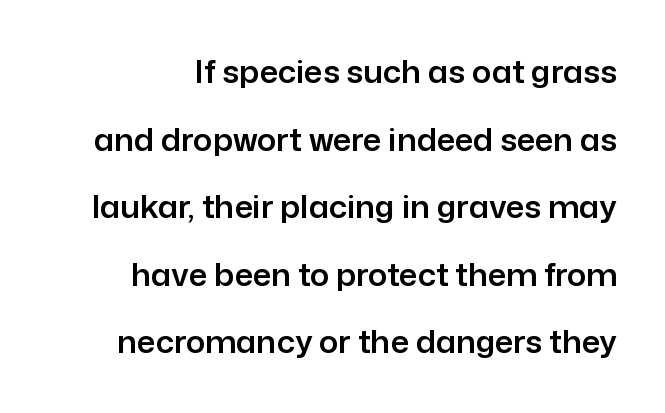
The image shows 32 px sans-serif type, upright; set loose line spacing (2.11x), normal letter spacing, not underlined; low stroke contrast and a medium x-height.
